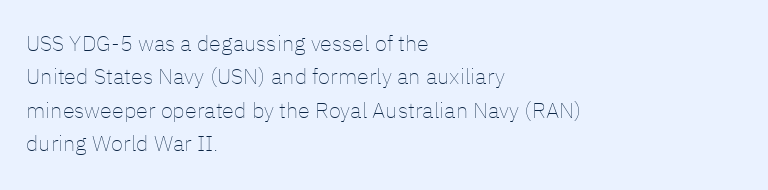
Summary of vertical rhythm: regular, with standard interline spacing. No extra ink here — the face is not bold. Quick note: not italic, upright. Horizontal alignment here is leftward, the default for most running prose.
